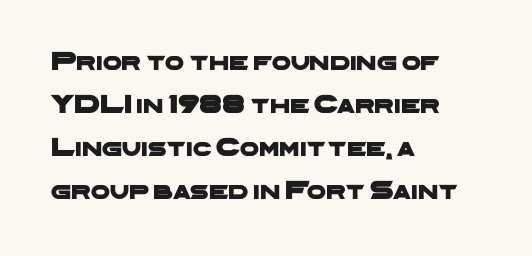
The image shows 27 px text type; set left-aligned, normal line spacing (1.59x), normal letter spacing, not underlined.
